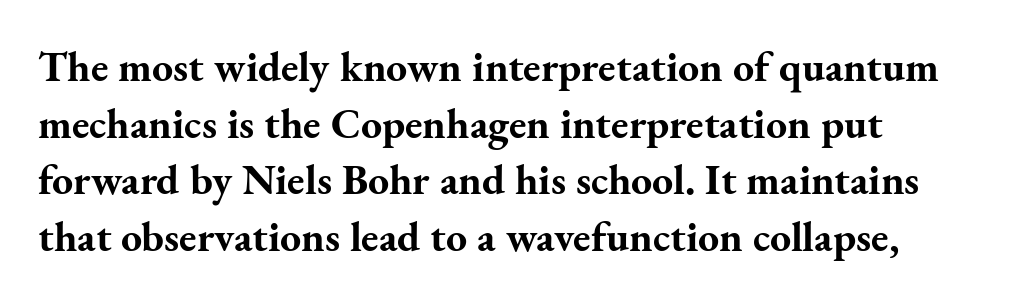
Q: Is the text bold? A: Yes.
Q: Is the text italic (slanted)? A: No, it is upright.
Q: Is the typeface a serif or a sans-serif typeface? A: Serif.
Q: Is the text underlined? A: No.
Q: Is the spacing between letters normal or unusually wide? A: Normal.
Q: Is the spacing between lines tight, normal or loose? A: Normal.
Q: Width (condensed, normal, or wide)? A: Normal.
Q: Stroke contrast? A: Medium.
Q: x-height? A: Small.
Q: Monospaced? A: No.
